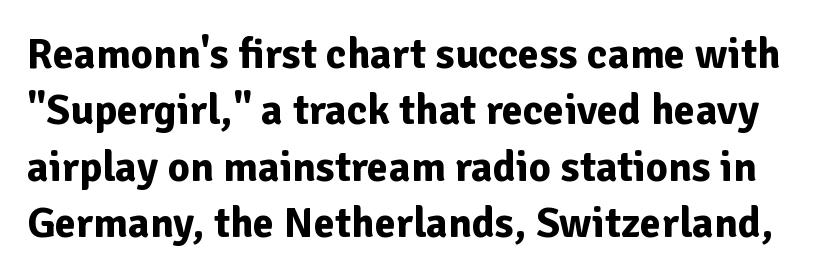
{"serif": "no", "italic": "no", "bold": "yes", "weight": "bold", "width": "normal", "stroke_contrast": "low", "x_height": "medium", "monospaced": "no", "underline": "no", "line_spacing": "normal", "line_spacing_ratio": 1.31, "letter_spacing": "normal", "letter_spacing_em": 0.0, "glyph_px": 43}
